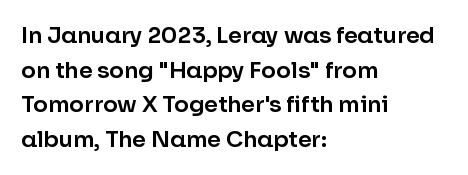
{"italic": "no", "underline": "no", "align": "left", "line_spacing": "normal", "line_spacing_ratio": 1.57, "letter_spacing": "normal", "letter_spacing_em": 0.0, "glyph_px": 22}
